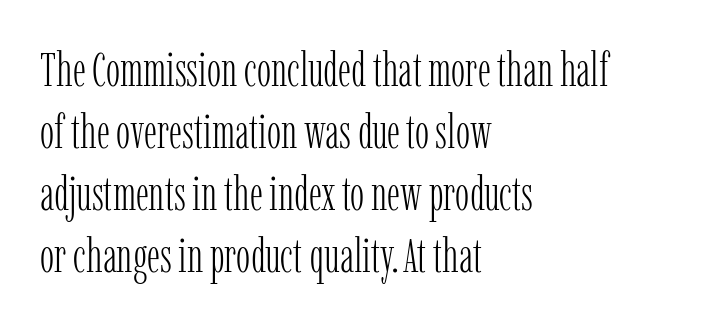
The image shows 48 px light, condensed serif type, upright; set left-aligned, normal line spacing (1.29x), normal letter spacing, not underlined; low stroke contrast and a medium x-height.
